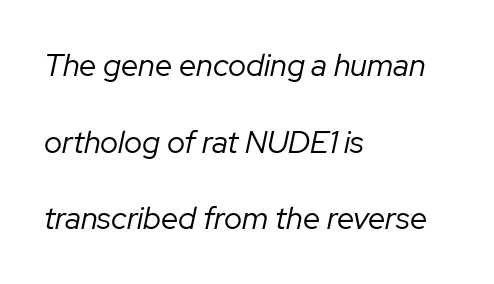
The image shows 31 px regular-weight type, italic (leaning right); set left-aligned, loose line spacing (2.47x), normal letter spacing, not underlined; low stroke contrast and a medium x-height.
